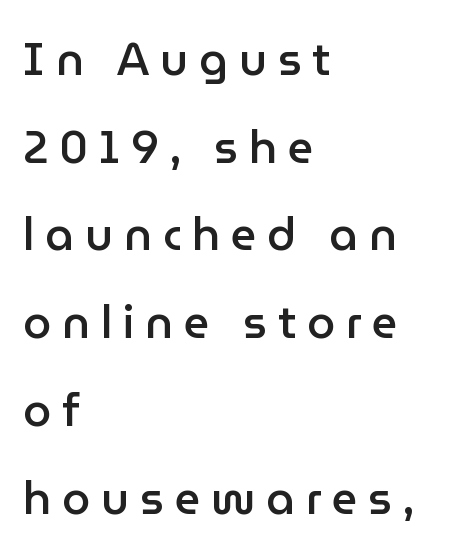
The passage shown stacks its lines with a broad gap. The glyphs are unaccompanied by any horizontal stroke below them. Teacher's note: observe the even left margin — that is flush-left alignment. Posture: upright roman. Type style note: lacks serifs.
